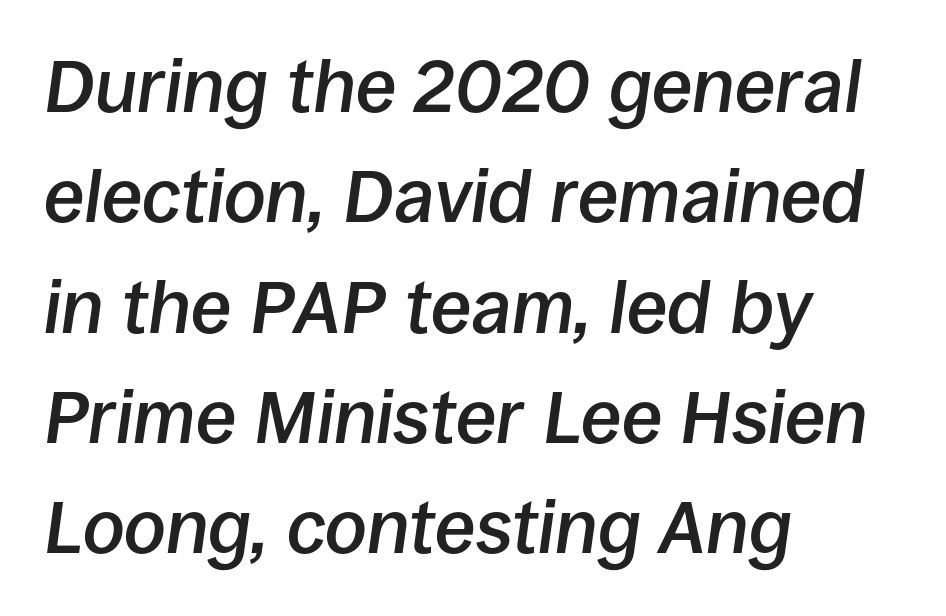
Q: Is the text bold? A: Semi-bold.
Q: Is the text italic (slanted)? A: Yes, it leans right by about 8 degrees.
Q: Is the text underlined? A: No.
Q: How is the paragraph aligned? A: Left-aligned.
Q: Is the spacing between letters normal or unusually wide? A: Normal.
Q: Is the spacing between lines tight, normal or loose? A: Normal.
Q: Width (condensed, normal, or wide)? A: Normal.
Q: Stroke contrast? A: Low.
Q: x-height? A: Large.
Q: Monospaced? A: No.
